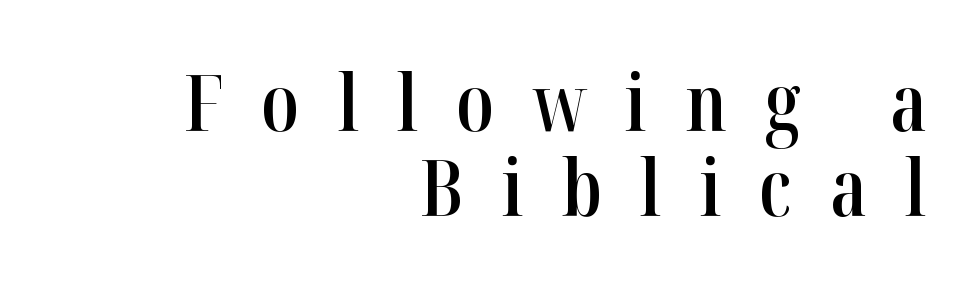
Q: Is the text bold? A: Semi-bold.
Q: Is the text italic (slanted)? A: No, it is upright.
Q: Is the typeface a serif or a sans-serif typeface? A: Serif.
Q: Is the text underlined? A: No.
Q: How is the paragraph aligned? A: Right-aligned.
Q: Is the spacing between letters normal or unusually wide? A: Unusually wide.
Q: Is the spacing between lines tight, normal or loose? A: Tight.
Q: Width (condensed, normal, or wide)? A: Condensed.
Q: Stroke contrast? A: High.
Q: x-height? A: Medium.
Q: Monospaced? A: No.
